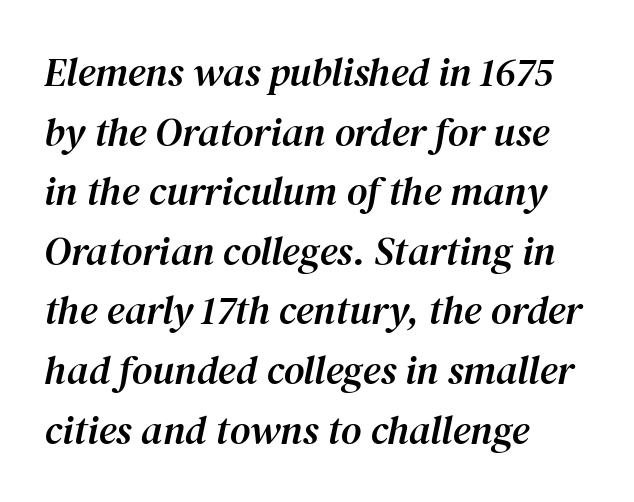
Varying glyph widths throughout — classic text-font behaviour. Standard letterfit; no display-style spreading of the glyphs. Vertical spacing — default. The typeface chosen for these lines features serifs. Just letters on the line, the space beneath them empty. Quick note: italic.
